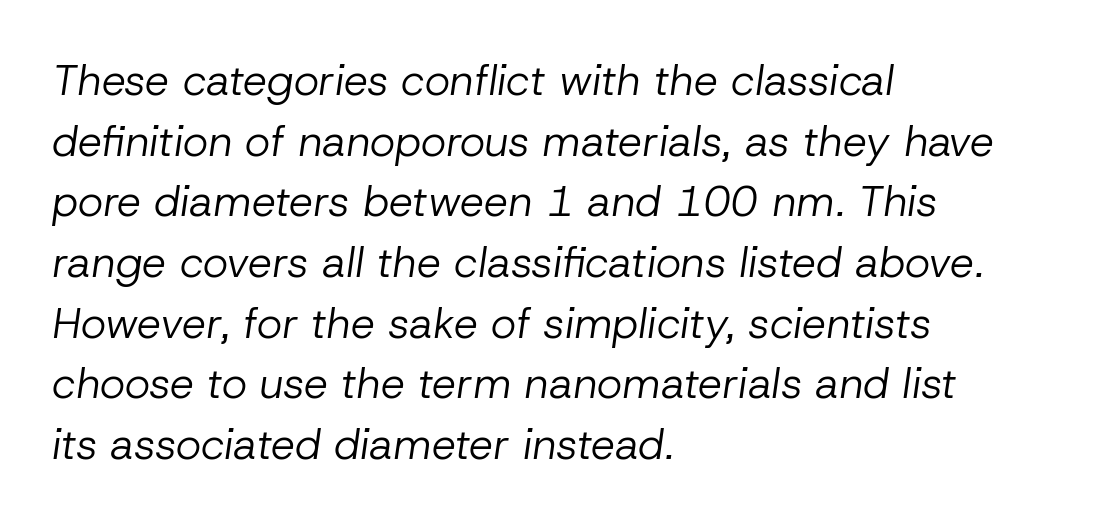
{"italic": "yes", "lean": "right", "slant_degrees": 8, "bold": "no", "weight": "regular", "width": "normal", "stroke_contrast": "low", "x_height": "medium", "monospaced": "no", "underline": "no", "align": "left", "line_spacing": "normal", "line_spacing_ratio": 1.41, "letter_spacing": "normal", "letter_spacing_em": 0.0, "glyph_px": 43}
